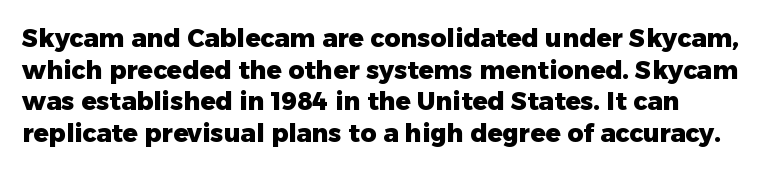
Short and long lines alike share a common starting point at left. The vertical gap from one line to the next is medium. Does the lettering tilt? It doesn't — this is upright. Underline: absent. The tracking reads as untouched default to a designer's eye. Chunky letters — that's bold for sure.
